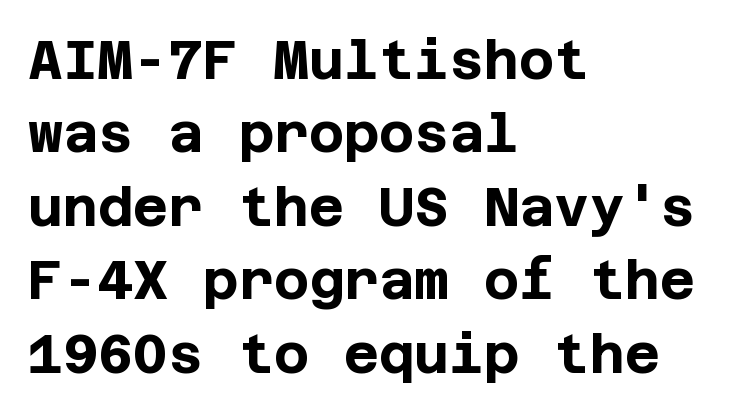
Q: Is the text bold? A: Yes.
Q: Is the text italic (slanted)? A: No, it is upright.
Q: Is the typeface a serif or a sans-serif typeface? A: Sans-serif.
Q: Is the text underlined? A: No.
Q: How is the paragraph aligned? A: Left-aligned.
Q: Is the spacing between letters normal or unusually wide? A: Normal.
Q: Is the spacing between lines tight, normal or loose? A: Normal.
Q: Width (condensed, normal, or wide)? A: Normal.
Q: Stroke contrast? A: Low.
Q: x-height? A: Large.
